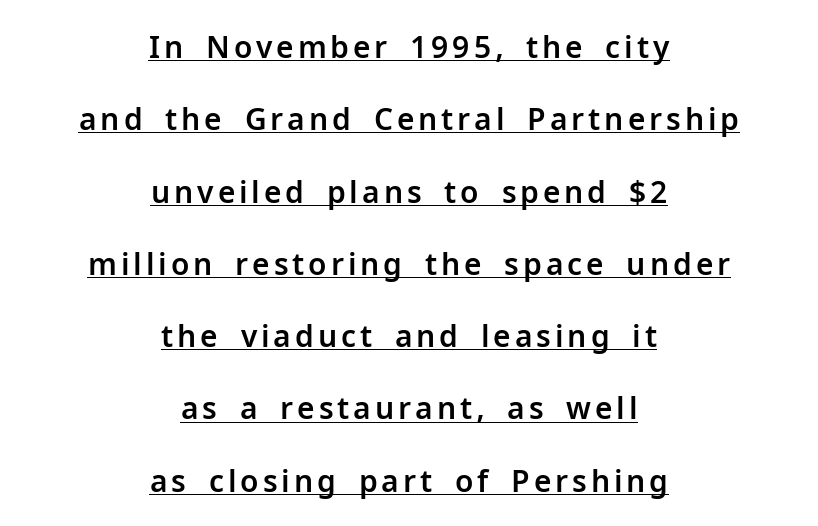
The rendering uses the underline text-decoration. Does the type have serifs? No, each stem ends abruptly. Typeset on center — no edge is straight. Is this a fixed-width face? No — the glyphs have proportional, varying widths.
